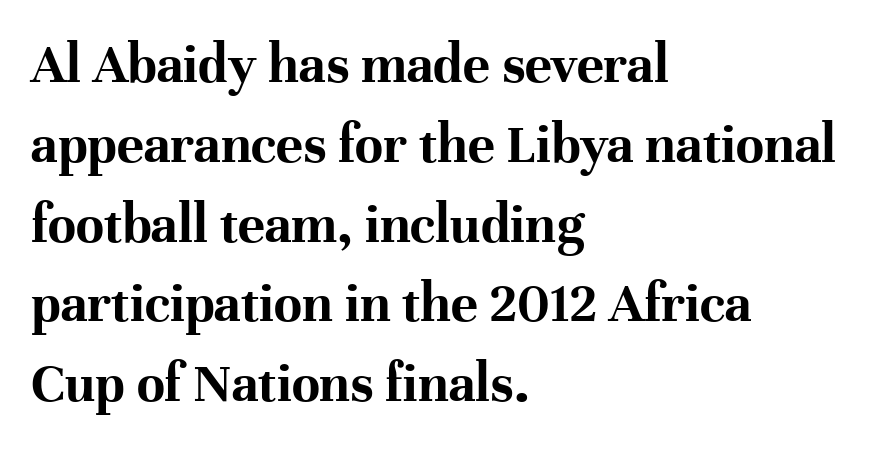
The passage shown stacks its lines at a standard gap. Words float on clear page, feet unadorned. A roman cut, with each character standing at attention. Varying glyph widths throughout — classic text-font behaviour. Is the letter spacing exaggerated? No — it looks like the ordinary default.
